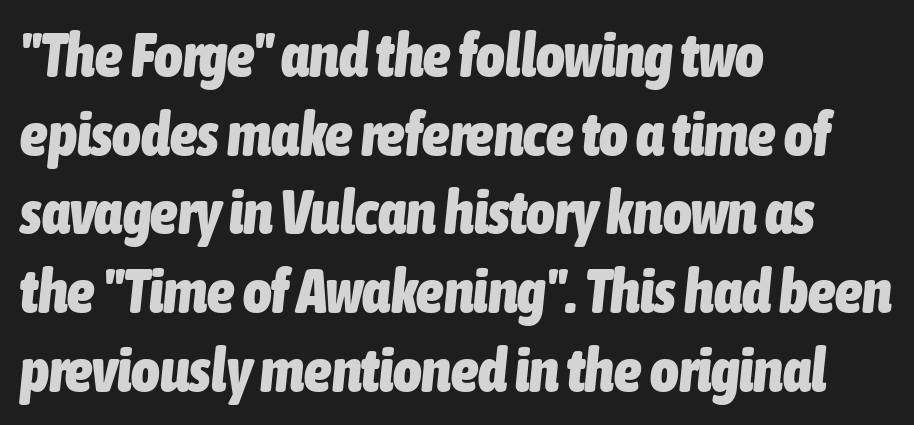
The image shows 61 px heavy, condensed type, italic (leaning right); set left-aligned, normal line spacing (1.29x), normal letter spacing, not underlined; low stroke contrast and a medium x-height.
